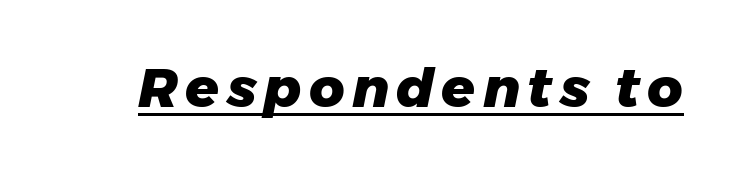
{"italic": "yes", "lean": "right", "slant_degrees": 11, "bold": "yes", "weight": "heavy", "width": "normal", "stroke_contrast": "low", "x_height": "medium", "monospaced": "no", "underline": "yes", "glyph_px": 55}
